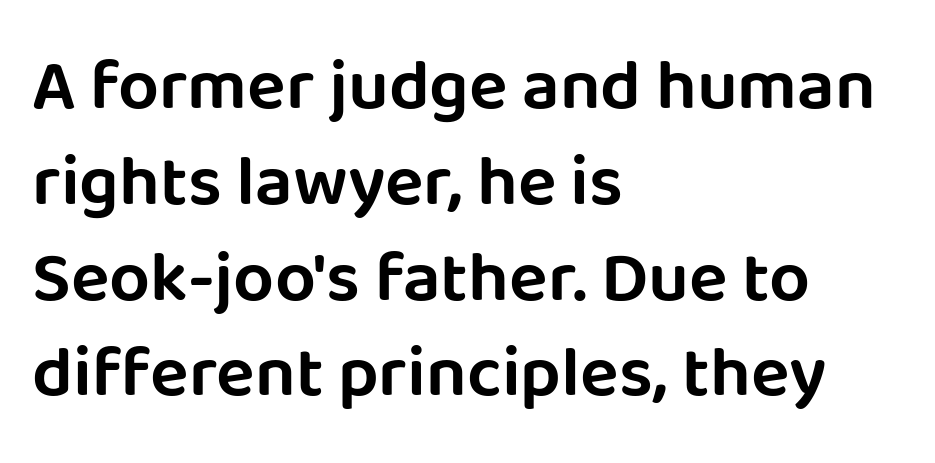
These lines are rendered in a variable-pitch font. Summary of vertical rhythm: regular, with standard interline spacing. This rendering features lettering with no underline. The type sits square on the baseline with zero lean.
